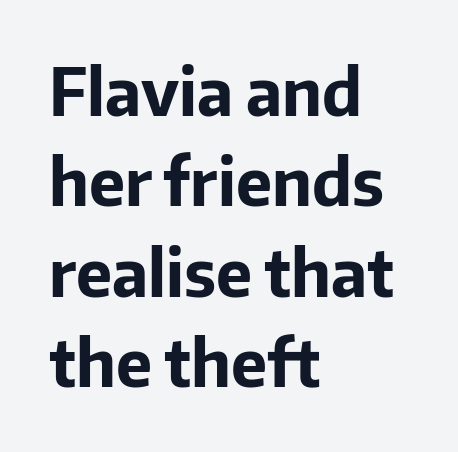
Q: Is the text bold? A: Yes.
Q: Is the text italic (slanted)? A: No, it is upright.
Q: Is the typeface a serif or a sans-serif typeface? A: Sans-serif.
Q: Is the text underlined? A: No.
Q: How is the paragraph aligned? A: Left-aligned.
Q: Is the spacing between letters normal or unusually wide? A: Normal.
Q: Is the spacing between lines tight, normal or loose? A: Normal.
Q: Width (condensed, normal, or wide)? A: Normal.
Q: Stroke contrast? A: Low.
Q: x-height? A: Medium.
Q: Monospaced? A: No.
